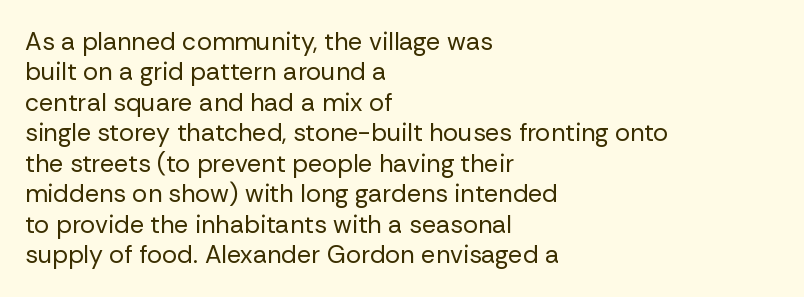
Nope, not italic — everything's standing straight. Only glyphs here, with clear space below each row. Leftover space on each line is placed entirely after the last word. The gaps between neighbouring characters are ordinary and unremarkable. A light-to-regular cut is what we see here.
